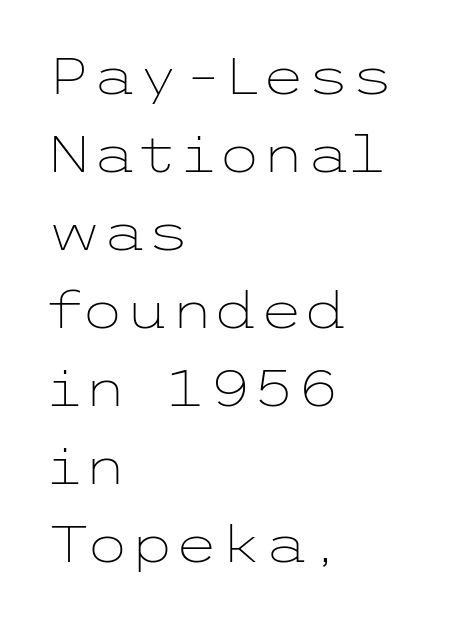
{"serif": "no", "italic": "no", "bold": "no", "weight": "light", "width": "wide", "stroke_contrast": "low", "x_height": "medium", "underline": "no", "align": "left", "line_spacing": "normal", "line_spacing_ratio": 1.53, "letter_spacing": "normal", "letter_spacing_em": 0.0, "glyph_px": 51}
